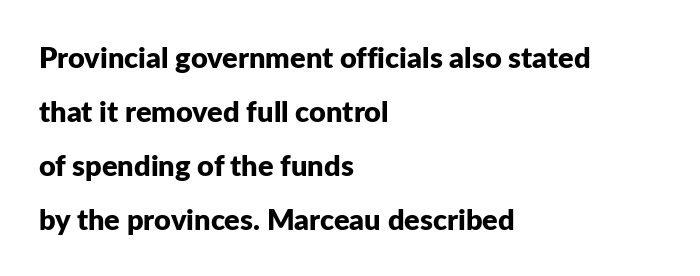
{"serif": "no", "italic": "no", "bold": "yes", "weight": "bold", "width": "normal", "stroke_contrast": "low", "x_height": "medium", "monospaced": "no", "underline": "no", "align": "left", "line_spacing_ratio": 1.86, "letter_spacing": "normal", "letter_spacing_em": 0.0, "glyph_px": 29}
